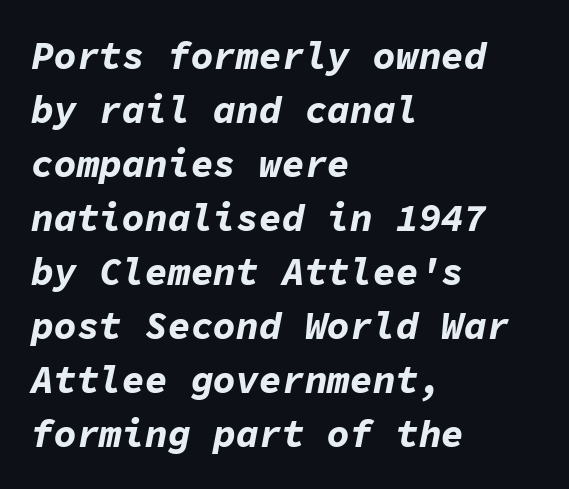
The image shows 38 px bold type, italic (leaning right), monospaced; set left-aligned, normal line spacing (1.42x), normal letter spacing, not underlined; low stroke contrast and a medium x-height.
